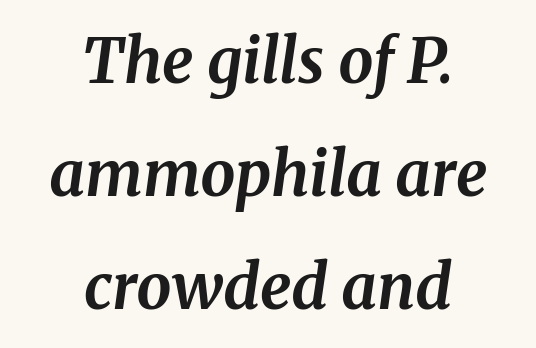
The image shows 62 px bold serif type, italic (leaning right); set centered, line spacing 1.82x, normal letter spacing, not underlined; medium stroke contrast and a medium x-height.
